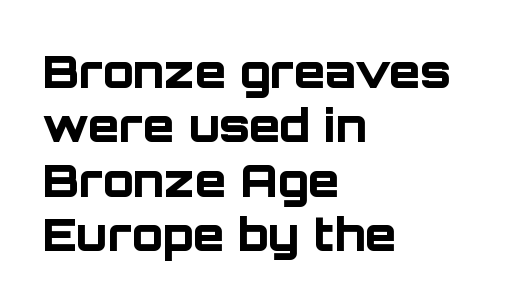
Q: Is the text bold? A: Yes.
Q: Is the text italic (slanted)? A: No, it is upright.
Q: Is the typeface a serif or a sans-serif typeface? A: Sans-serif.
Q: Is the text underlined? A: No.
Q: How is the paragraph aligned? A: Left-aligned.
Q: Is the spacing between letters normal or unusually wide? A: Normal.
Q: Width (condensed, normal, or wide)? A: Normal.
Q: Stroke contrast? A: Low.
Q: x-height? A: Large.
Q: Monospaced? A: No.
